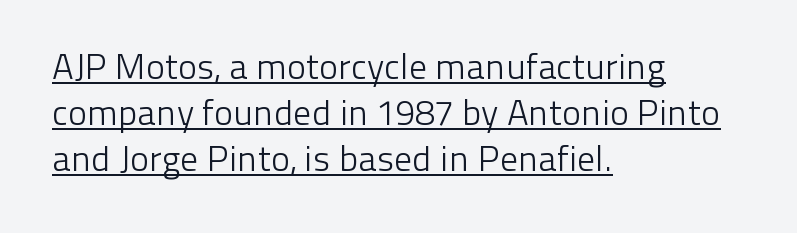
The letterforms sit shoulder to shoulder at normal distance. Heaviness? Minimal to ordinary, like unemphasized prose. These lines are set flush left with a ragged right edge. The axis of the letterforms is exactly vertical.
